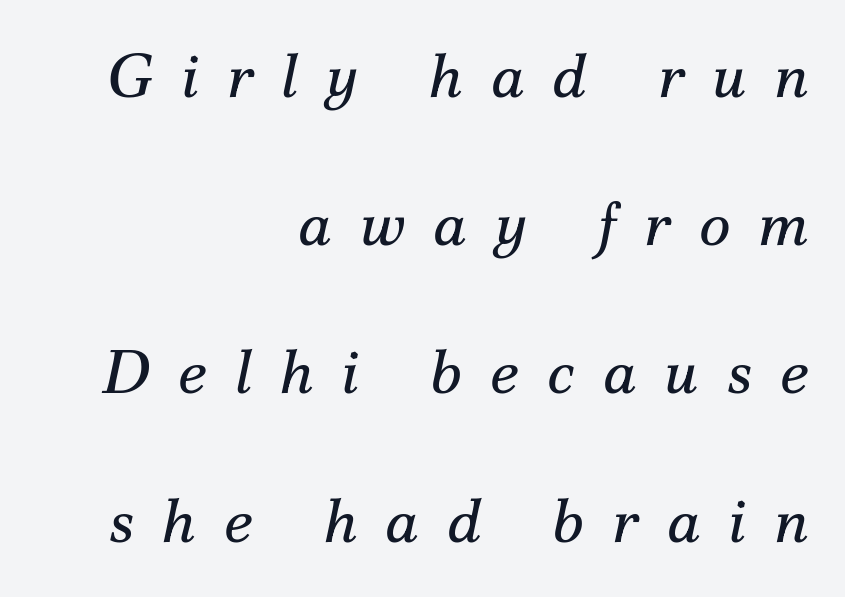
{"serif": "yes", "italic": "yes", "lean": "right", "slant_degrees": 12, "bold": "no", "weight": "regular", "width": "normal", "stroke_contrast": "medium", "x_height": "small", "monospaced": "no", "underline": "no", "align": "right", "line_spacing": "loose", "line_spacing_ratio": 2.43, "letter_spacing": "wide", "letter_spacing_em": 0.46, "glyph_px": 61}
